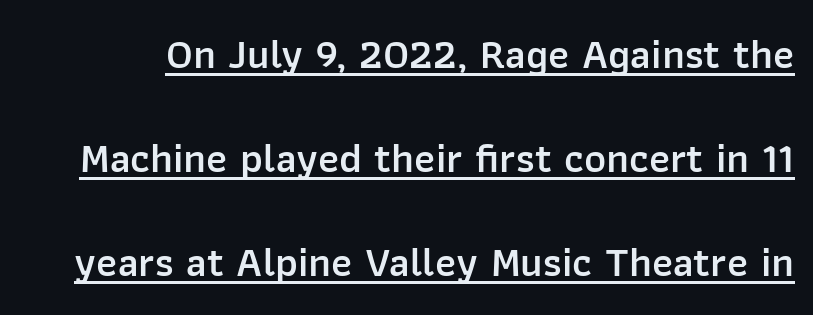
The image shows 42 px semibold sans-serif type, upright; set loose line spacing (2.48x), normal letter spacing, underlined; low stroke contrast and a medium x-height.
